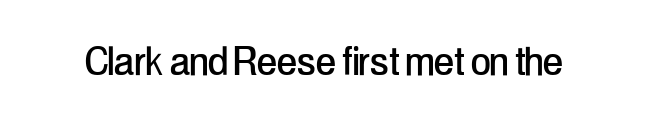
{"serif": "no", "italic": "no", "width": "condensed", "stroke_contrast": "low", "x_height": "medium", "monospaced": "no", "underline": "no", "letter_spacing": "normal", "letter_spacing_em": 0.0, "glyph_px": 48}
